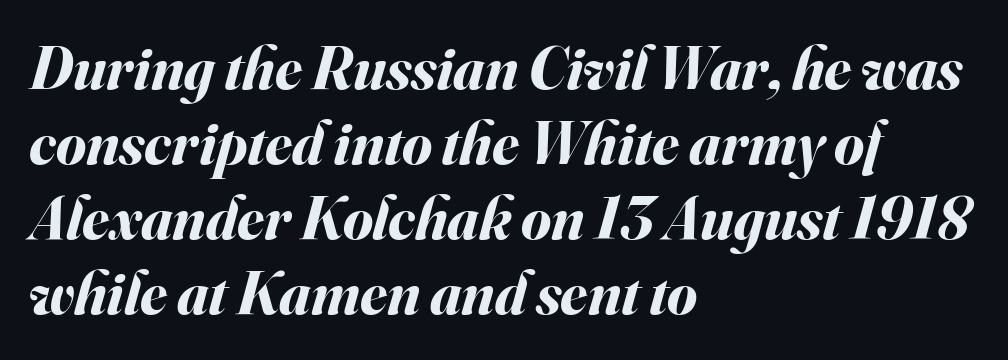
{"italic": "yes", "lean": "right", "slant_degrees": 16, "bold": "yes", "weight": "bold", "width": "normal", "stroke_contrast": "medium", "x_height": "small", "monospaced": "no", "underline": "no", "align": "left", "line_spacing_ratio": 1.23, "letter_spacing": "normal", "letter_spacing_em": 0.0, "glyph_px": 61}
